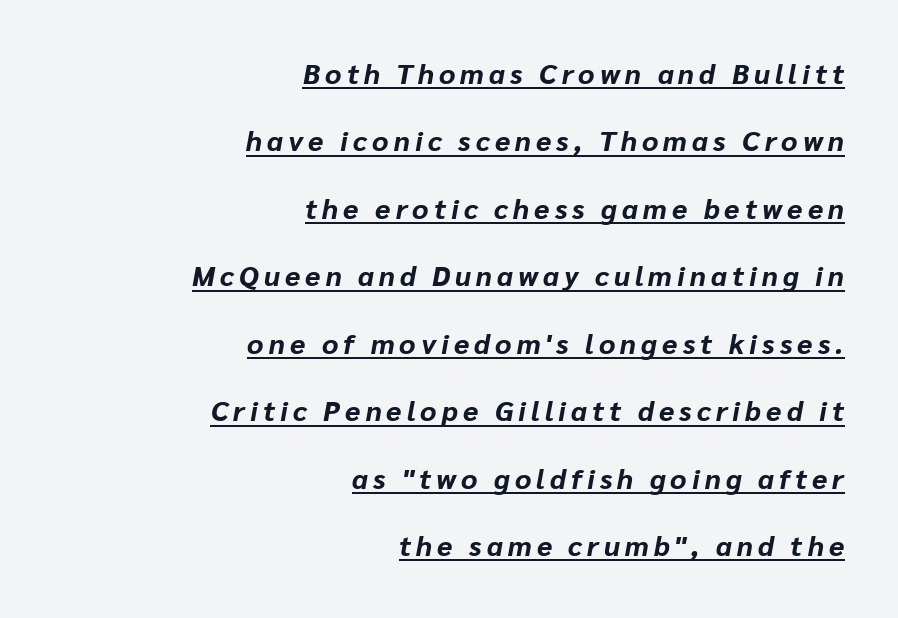
Compared with an ordinary text face, these strokes are far heavier — a full bold. Vertical spacing — loose. This sample carries an underscore along the baseline area. Yep, that's italic — everything's leaning. Note the varied advance widths — an 'i' is clearly narrower than an 'm'.
